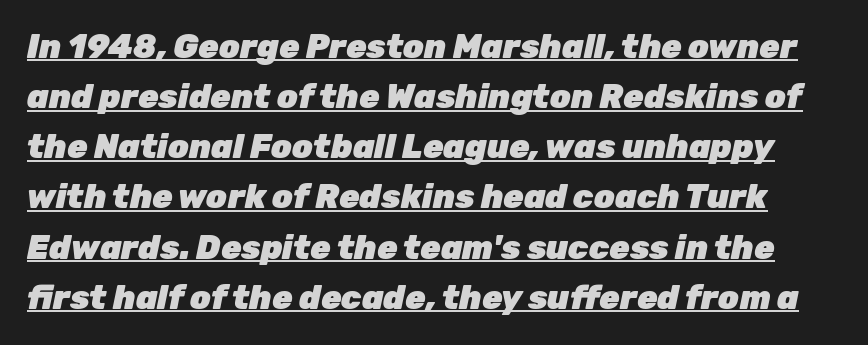
Standard letterfit; no display-style spreading of the glyphs. This sample has the flowing, uneven cadence of proportional lettering. Pretty heavy lettering here — definitely bold. Horizontal bands of white between lines are of average thickness. Notice how a bar underscores the lettering throughout. There's an unmistakable incline to the writing here.
